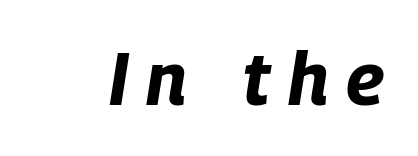
{"italic": "yes", "lean": "right", "slant_degrees": 9, "bold": "yes", "weight": "bold", "width": "condensed", "stroke_contrast": "low", "x_height": "large", "monospaced": "no", "underline": "no", "letter_spacing": "wide", "letter_spacing_em": 0.25, "glyph_px": 73}
